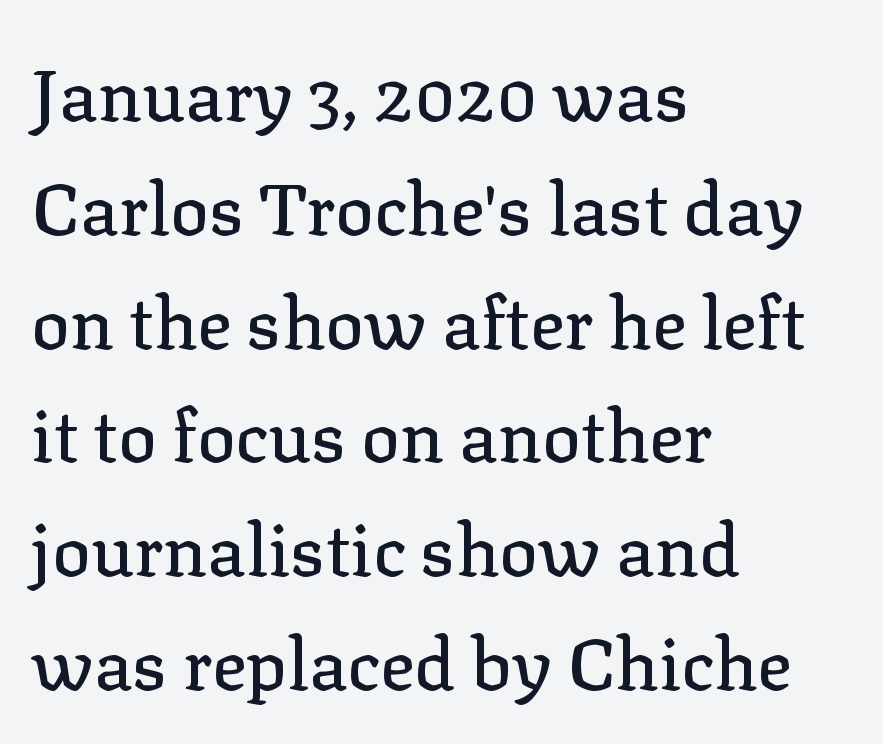
Layout note: lines flush left. If you measured baseline to baseline, you'd find a middling distance. The axis of the letterforms is exactly vertical. How are the letters spaced? Ordinarily, with no added tracking. A typesetter would label this face a serif. Each row of text sits above clean, open space.
